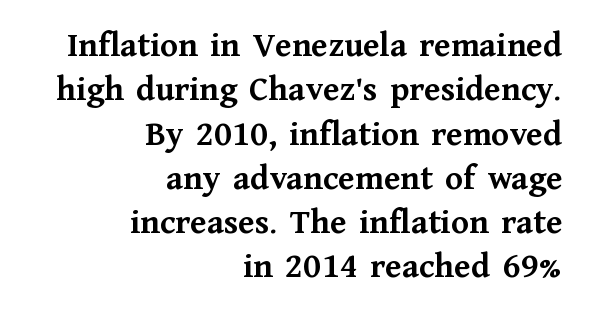
The image shows 36 px semibold serif type, upright; set right-aligned, line spacing 1.23x, normal letter spacing, not underlined; medium stroke contrast and a medium x-height.
